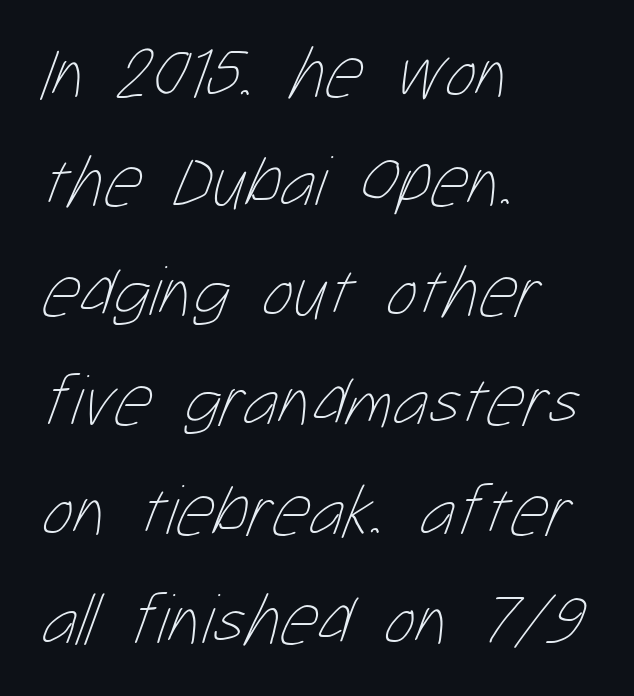
{"bold": "no", "weight": "thin", "width": "condensed", "stroke_contrast": "low", "x_height": "medium", "monospaced": "no", "underline": "no", "align": "left", "line_spacing": "normal", "line_spacing_ratio": 1.5, "letter_spacing": "normal", "letter_spacing_em": 0.0, "glyph_px": 73}
